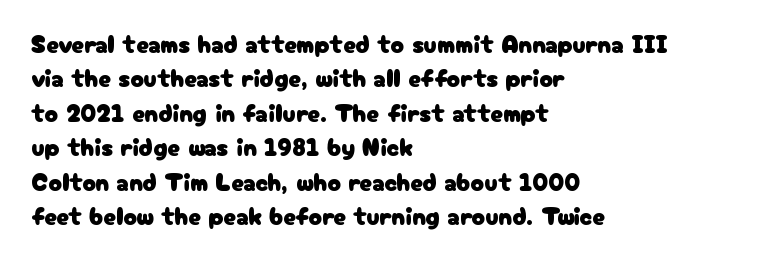
The image shows 25 px text type, upright; set left-aligned, normal line spacing (1.38x), normal letter spacing, not underlined.
